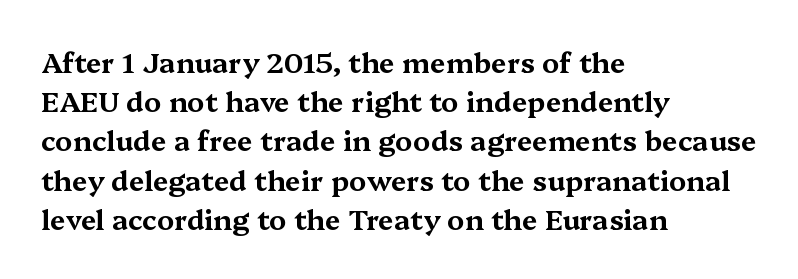
The image shows 28 px wide serif type, upright; set left-aligned, normal line spacing (1.4x), normal letter spacing, not underlined; medium stroke contrast and a medium x-height.
